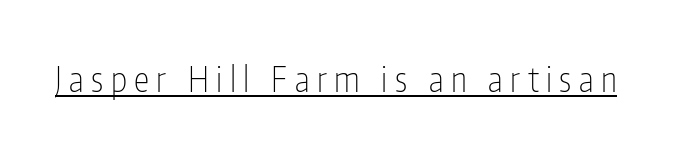
Q: Is the text bold? A: No.
Q: Is the text italic (slanted)? A: No, it is upright.
Q: Is the typeface a serif or a sans-serif typeface? A: Sans-serif.
Q: Is the text underlined? A: Yes.
Q: Is the spacing between letters normal or unusually wide? A: Unusually wide.
Q: Width (condensed, normal, or wide)? A: Condensed.
Q: Stroke contrast? A: Low.
Q: x-height? A: Medium.
Q: Monospaced? A: No.
